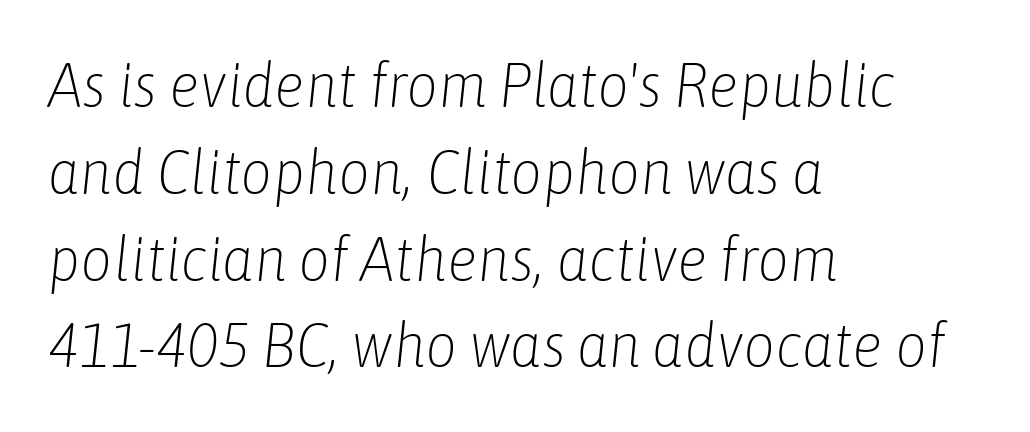
{"italic": "yes", "lean": "right", "slant_degrees": 6, "bold": "no", "weight": "light", "width": "condensed", "stroke_contrast": "low", "x_height": "medium", "monospaced": "no", "underline": "no", "align": "left", "line_spacing": "normal", "line_spacing_ratio": 1.4, "letter_spacing": "normal", "letter_spacing_em": 0.0, "glyph_px": 62}
